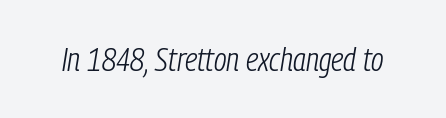
Q: Is the text bold? A: No.
Q: Is the text italic (slanted)? A: Yes, it leans right by about 9 degrees.
Q: Is the text underlined? A: No.
Q: Is the spacing between letters normal or unusually wide? A: Normal.
Q: Width (condensed, normal, or wide)? A: Condensed.
Q: Stroke contrast? A: Low.
Q: x-height? A: Medium.
Q: Monospaced? A: No.
